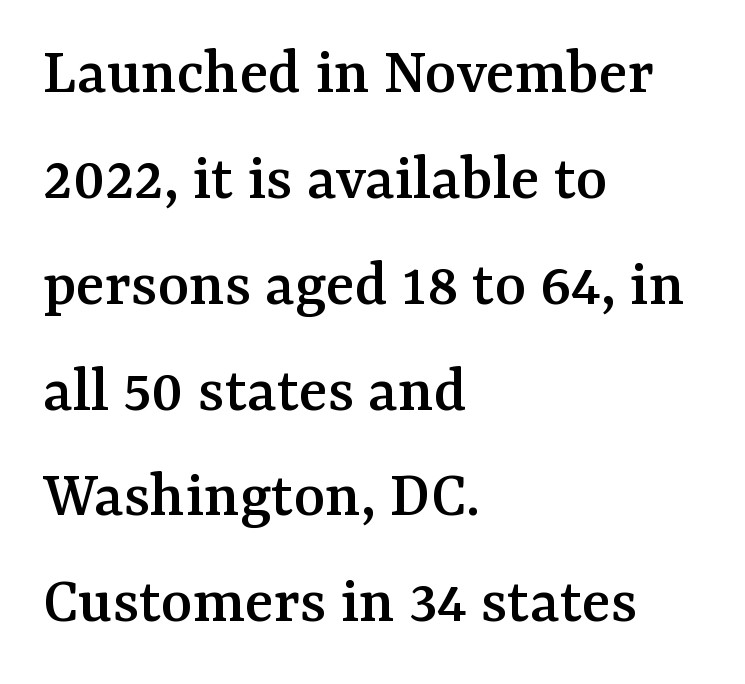
Q: Is the text italic (slanted)? A: No, it is upright.
Q: Is the typeface a serif or a sans-serif typeface? A: Serif.
Q: Is the text underlined? A: No.
Q: How is the paragraph aligned? A: Left-aligned.
Q: Is the spacing between letters normal or unusually wide? A: Normal.
Q: Is the spacing between lines tight, normal or loose? A: Normal.
Q: Width (condensed, normal, or wide)? A: Normal.
Q: Stroke contrast? A: Medium.
Q: x-height? A: Medium.
Q: Monospaced? A: No.
